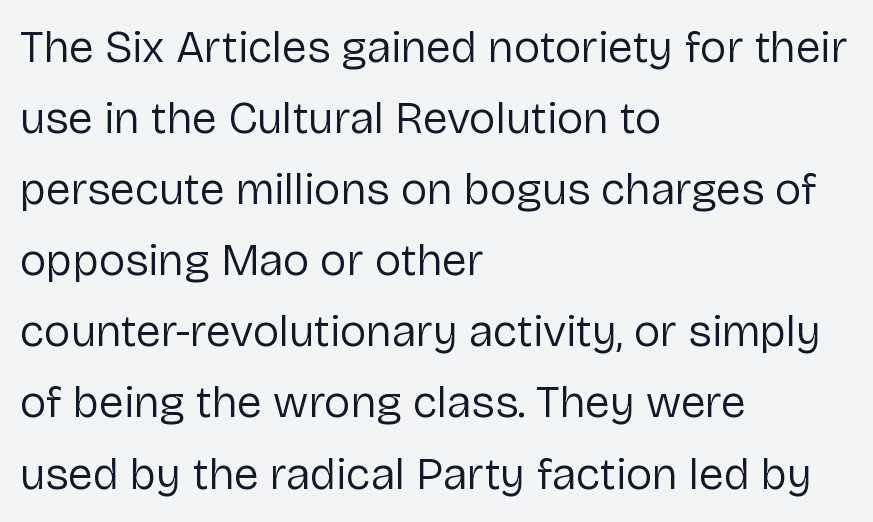
The image shows 45 px regular-weight sans-serif type, upright; set left-aligned, normal line spacing (1.58x), normal letter spacing, not underlined; low stroke contrast and a medium x-height.
